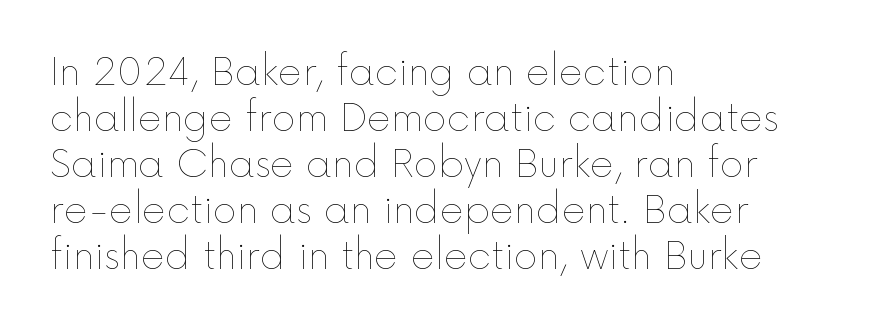
The text block is weighted toward the left margin, trailing off unevenly rightward. The font is comparable to plain body text, perhaps lighter. Rendered with straight, roman letterforms. Character widths vary here, with narrow letters taking less room than wide ones. Words float on clear page, feet unadorned.
